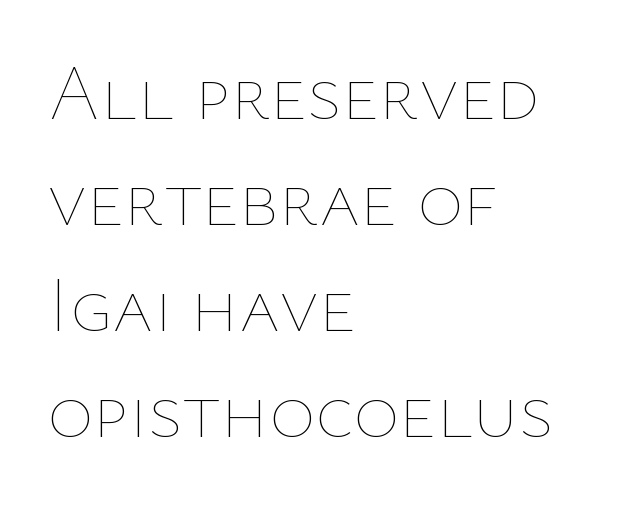
The image shows 79 px thin type, upright; set left-aligned, normal line spacing (1.34x), normal letter spacing, not underlined; low stroke contrast and a medium x-height.
